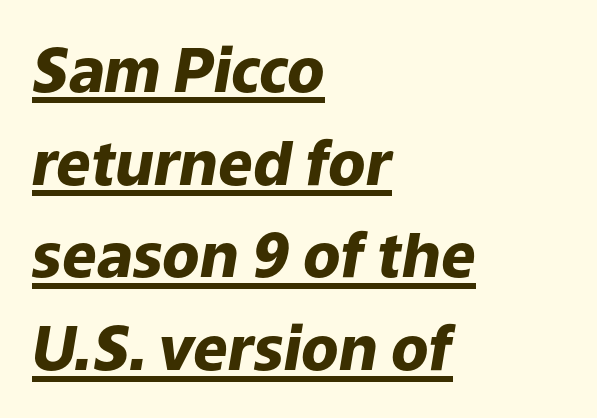
The image shows 61 px heavy type, italic (leaning right); set left-aligned, normal line spacing (1.52x), normal letter spacing, underlined; low stroke contrast and a medium x-height.
